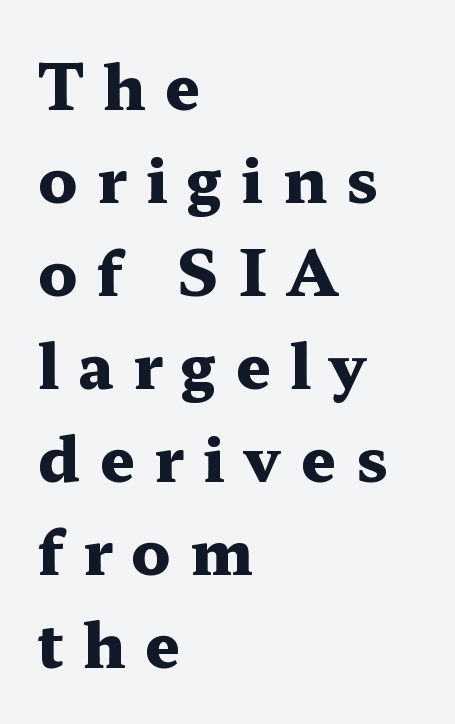
The image shows 62 px heavy, wide serif type, upright; set left-aligned, normal line spacing (1.5x), unusually wide letter spacing (+0.31 em), not underlined; medium stroke contrast and a medium x-height.
